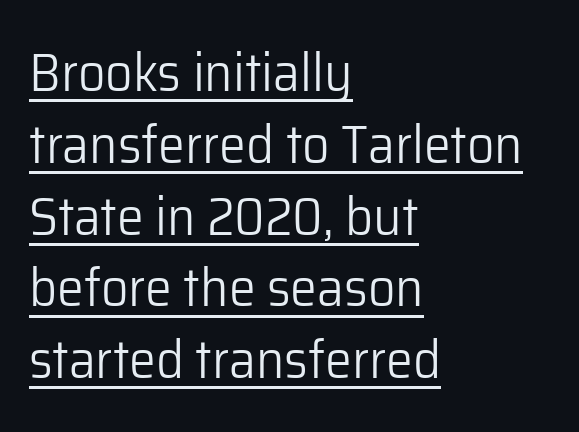
The image shows 54 px light sans-serif type, upright; set left-aligned, normal line spacing (1.33x), normal letter spacing, underlined; low stroke contrast and a medium x-height.
